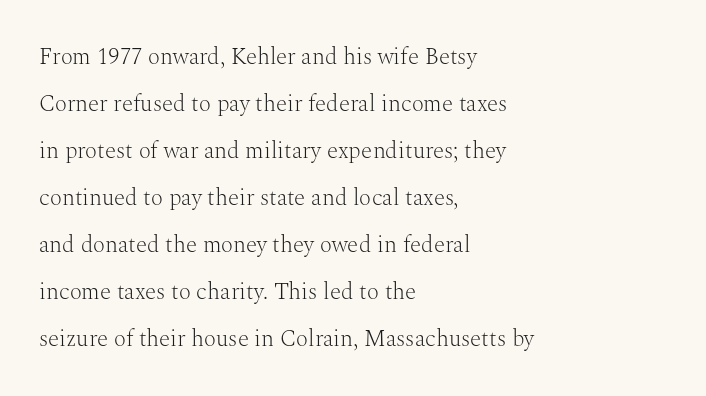
{"italic": "no", "bold": "no", "underline": "no", "align": "left", "line_spacing": "loose", "line_spacing_ratio": 2.04, "letter_spacing": "normal", "letter_spacing_em": 0.0, "glyph_px": 23}
